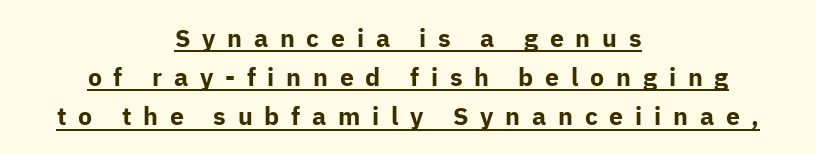
Leading: standard. These words are printed bold, with thick strokes throughout. Observe the wide spacing: letters keep a clear distance from each other. Layout note: lines centered.
